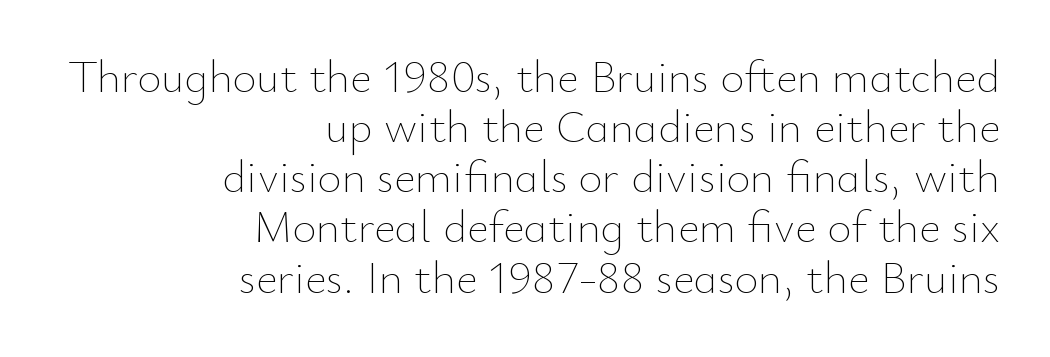
{"italic": "no", "bold": "no", "weight": "thin", "width": "normal", "stroke_contrast": "low", "x_height": "small", "monospaced": "no", "underline": "no", "align": "right", "line_spacing": "tight", "line_spacing_ratio": 1.09, "letter_spacing": "normal", "letter_spacing_em": 0.0, "glyph_px": 46}
